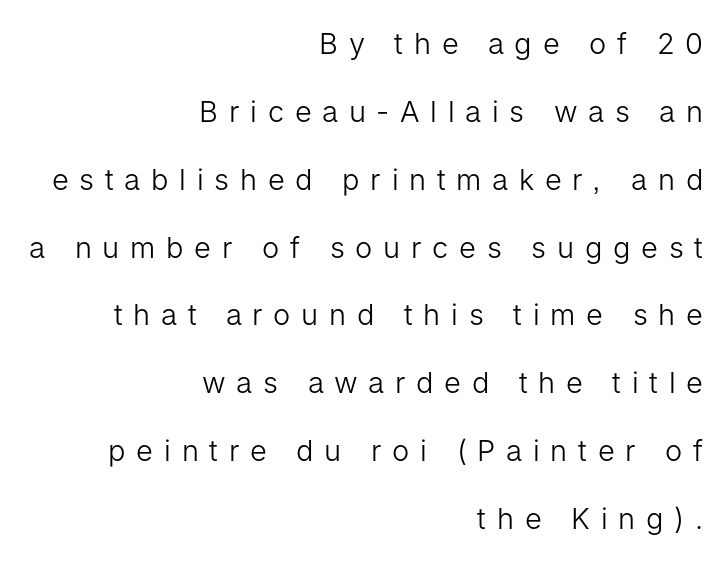
{"serif": "no", "italic": "no", "bold": "no", "weight": "light", "width": "normal", "stroke_contrast": "low", "x_height": "medium", "monospaced": "no", "underline": "no", "align": "right", "line_spacing": "loose", "line_spacing_ratio": 2.34, "letter_spacing": "wide", "letter_spacing_em": 0.37, "glyph_px": 29}
